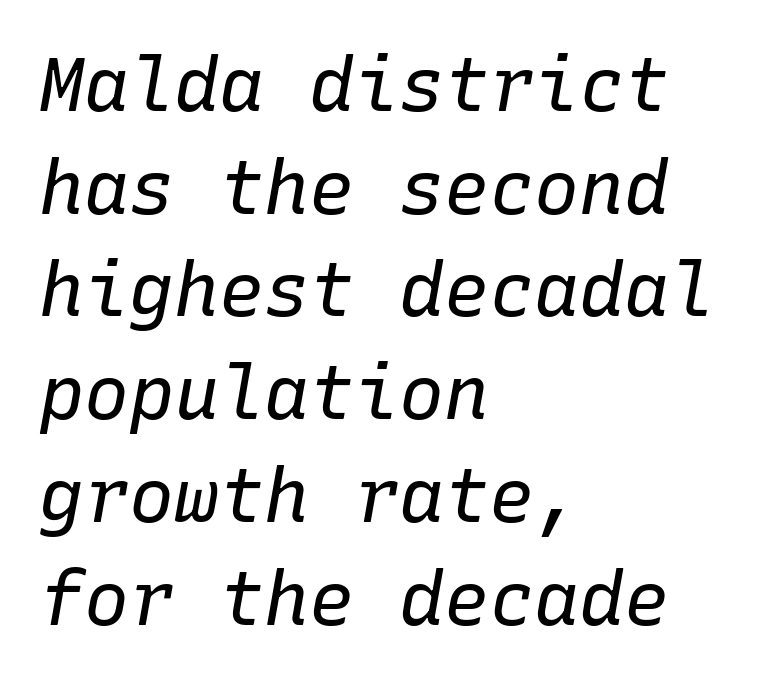
The image shows 75 px regular-weight type, italic (leaning right), monospaced; set left-aligned, normal line spacing (1.37x), normal letter spacing, not underlined; low stroke contrast and a medium x-height.
